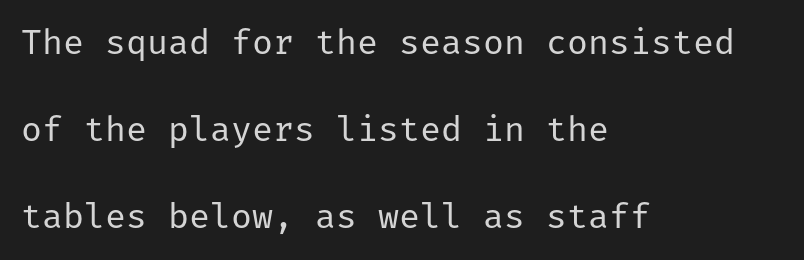
{"serif": "no", "italic": "no", "bold": "no", "weight": "regular", "width": "normal", "stroke_contrast": "low", "x_height": "medium", "underline": "no", "align": "left", "line_spacing": "loose", "line_spacing_ratio": 2.49, "letter_spacing": "normal", "letter_spacing_em": 0.0, "glyph_px": 35}
